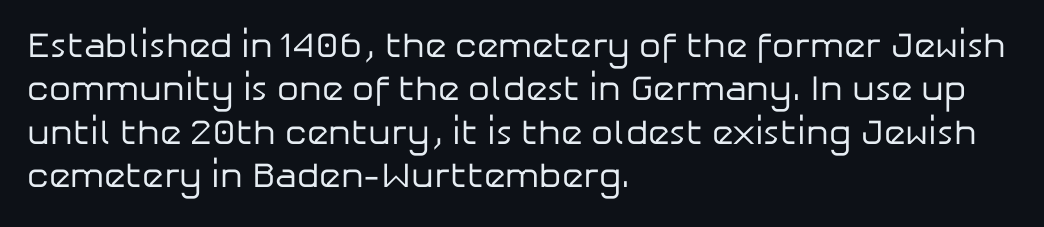
The line texture is even and compact thanks to regular tracking. Notice how the stems are strictly vertical — no italics here. Note: no serifs on the glyphs. Spacing verdict: proportional, widths tailored to each character. Has an underline been added? It has not. The text block is weighted toward the left margin, trailing off unevenly rightward.
